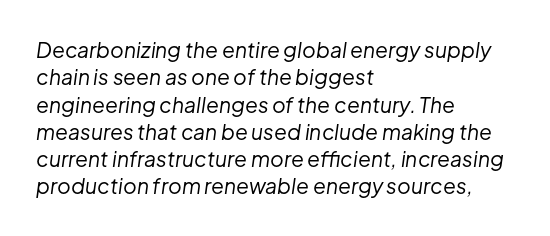
A classic flush-left, rag-right setting is used for this passage. If you drew a line through each stem, it would be angled. The font sits on the lighter half of the weight spectrum, regular included. Glance below the letters and you will spot only blank space.
